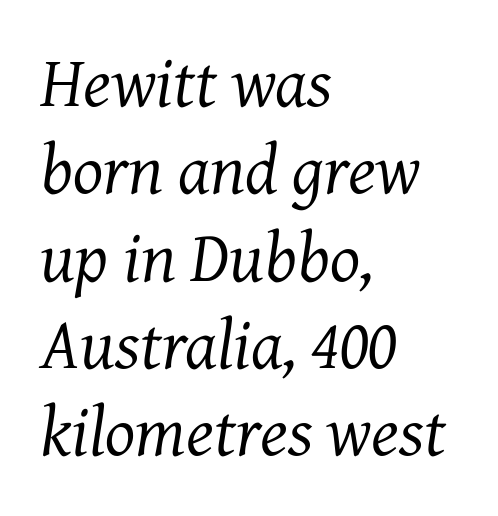
Q: Is the text bold? A: No.
Q: Is the text italic (slanted)? A: Yes, it leans right by about 7 degrees.
Q: Is the typeface a serif or a sans-serif typeface? A: Serif.
Q: Is the text underlined? A: No.
Q: How is the paragraph aligned? A: Left-aligned.
Q: Is the spacing between letters normal or unusually wide? A: Normal.
Q: Width (condensed, normal, or wide)? A: Normal.
Q: Stroke contrast? A: Medium.
Q: x-height? A: Medium.
Q: Monospaced? A: No.
